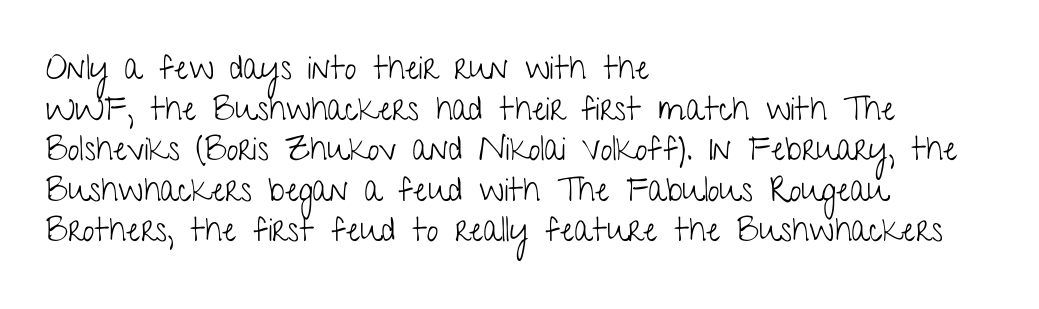
Q: Is the text bold? A: No.
Q: Is the text italic (slanted)? A: No, it is upright.
Q: Is the typeface a serif or a sans-serif typeface? A: Sans-serif.
Q: Is the text underlined? A: No.
Q: How is the paragraph aligned? A: Left-aligned.
Q: Is the spacing between letters normal or unusually wide? A: Normal.
Q: Width (condensed, normal, or wide)? A: Condensed.
Q: Stroke contrast? A: Low.
Q: x-height? A: Medium.
Q: Monospaced? A: No.
